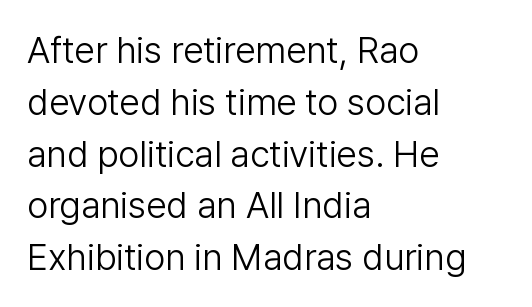
Q: Is the text bold? A: No.
Q: Is the text italic (slanted)? A: No, it is upright.
Q: Is the typeface a serif or a sans-serif typeface? A: Sans-serif.
Q: Is the text underlined? A: No.
Q: How is the paragraph aligned? A: Left-aligned.
Q: Is the spacing between letters normal or unusually wide? A: Normal.
Q: Is the spacing between lines tight, normal or loose? A: Normal.
Q: Width (condensed, normal, or wide)? A: Normal.
Q: Stroke contrast? A: Low.
Q: x-height? A: Medium.
Q: Monospaced? A: No.
